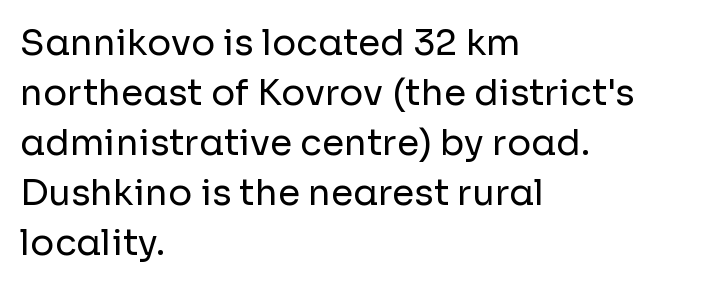
{"serif": "no", "italic": "no", "bold": "no", "weight": "regular", "width": "normal", "stroke_contrast": "low", "x_height": "medium", "monospaced": "no", "underline": "no", "align": "left", "line_spacing": "normal", "line_spacing_ratio": 1.39, "letter_spacing": "normal", "letter_spacing_em": 0.0, "glyph_px": 36}
